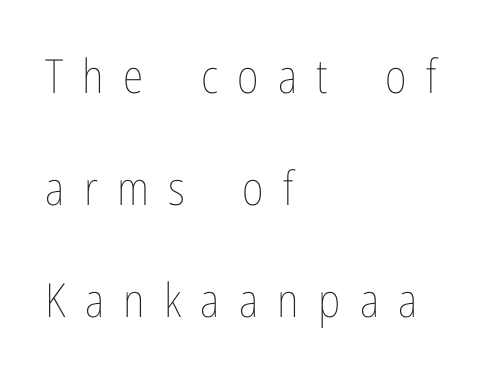
{"italic": "no", "bold": "no", "weight": "thin", "width": "condensed", "stroke_contrast": "low", "x_height": "medium", "monospaced": "no", "underline": "no", "align": "left", "line_spacing": "loose", "line_spacing_ratio": 2.38, "letter_spacing": "wide", "letter_spacing_em": 0.41, "glyph_px": 47}
